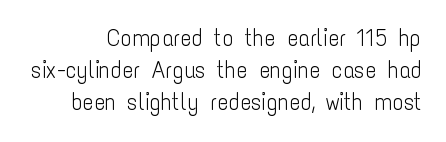
The image shows 23 px text type, upright; set normal line spacing (1.4x), normal letter spacing, not underlined.
